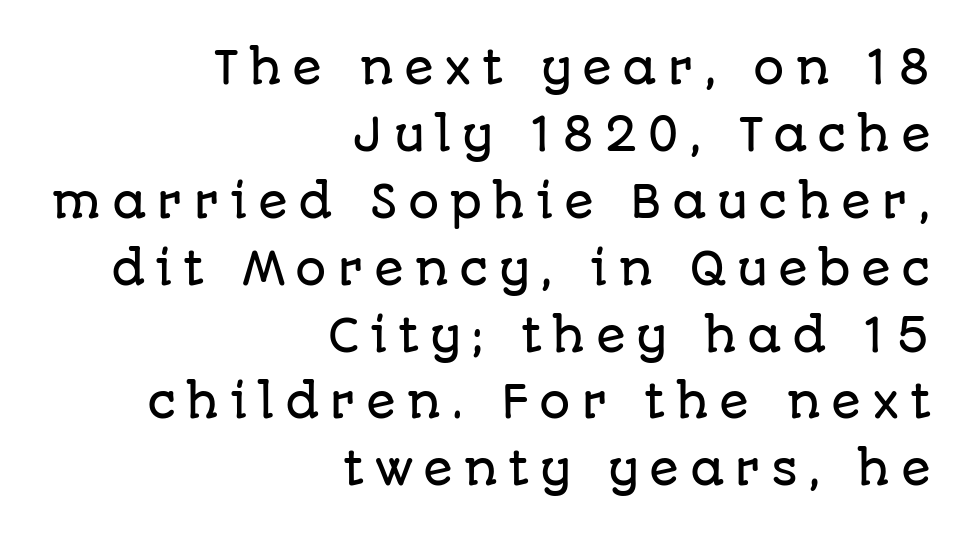
Q: Is the text italic (slanted)? A: No, it is upright.
Q: Is the typeface a serif or a sans-serif typeface? A: Sans-serif.
Q: Is the text underlined? A: No.
Q: How is the paragraph aligned? A: Right-aligned.
Q: Is the spacing between letters normal or unusually wide? A: Unusually wide.
Q: Is the spacing between lines tight, normal or loose? A: Normal.
Q: Width (condensed, normal, or wide)? A: Normal.
Q: Stroke contrast? A: Low.
Q: x-height? A: Large.
Q: Monospaced? A: No.
